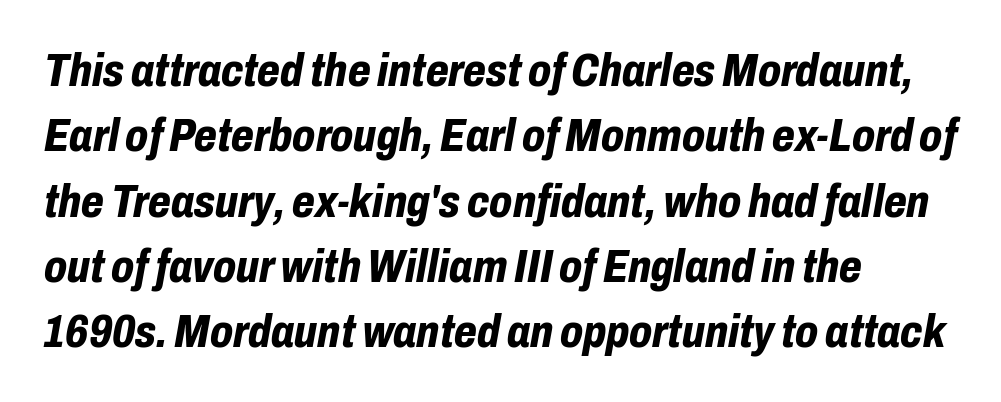
{"italic": "yes", "lean": "right", "slant_degrees": 10, "bold": "yes", "weight": "bold", "width": "condensed", "stroke_contrast": "low", "x_height": "medium", "monospaced": "no", "underline": "no", "align": "left", "line_spacing": "normal", "line_spacing_ratio": 1.39, "letter_spacing": "normal", "letter_spacing_em": 0.0, "glyph_px": 47}
